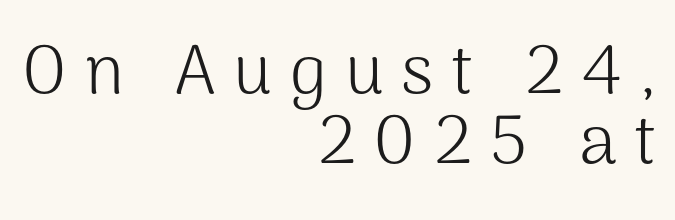
Varying glyph widths throughout — classic text-font behaviour. Horizontally, the lines are justified to the trailing edge only. To sum up the face: it is a sans, with no serifs. Honestly, the letter spacing is so wide it's the main thing you notice. Italic? Not at all — the glyphs are vertical.
